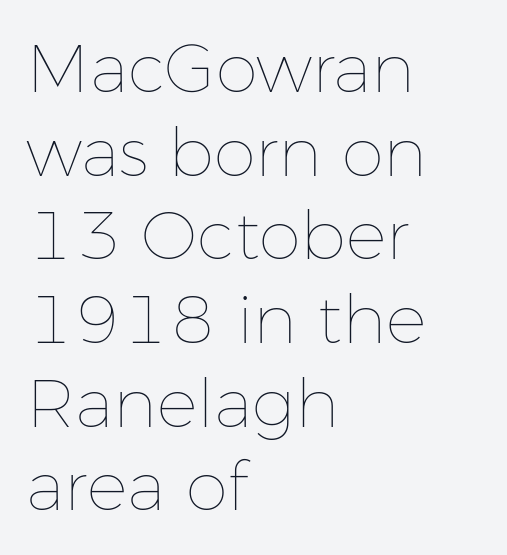
Italic? Not at all — the glyphs are vertical. The area under the type is left untouched. One-word summary of the alignment: left. Is this a fixed-width face? No — the glyphs have proportional, varying widths. Compared with typical body copy, the letter spacing here is the same.
